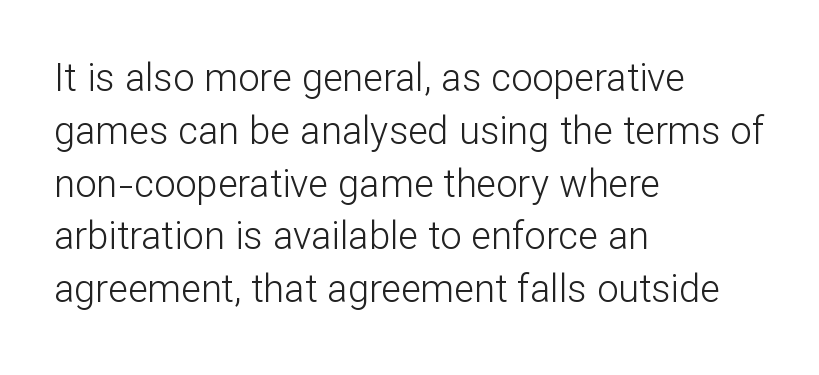
These lines were composed using upright roman letters. Does the type have serifs? No, each stem ends abruptly. Does extra space separate the letters? No, they use regular spacing. The rendering uses a moderate line-height, typical for paragraphs. Underlining? Definitely not there. The weight would be labelled regular, book, light, or lighter still.
